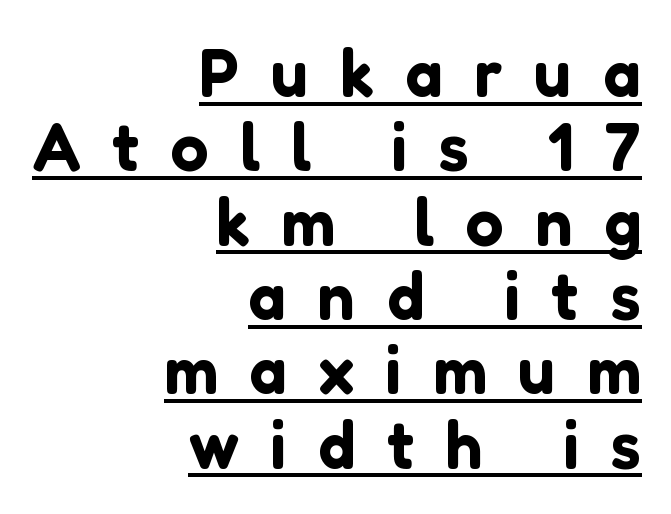
The image shows 67 px sans-serif type, upright; set right-aligned, tight line spacing (1.11x), unusually wide letter spacing (+0.47 em), underlined; low stroke contrast and a medium x-height.
